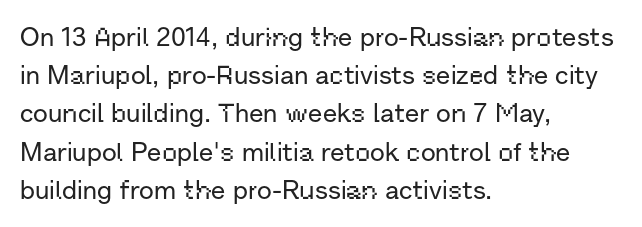
The image shows 26 px text type, upright; set left-aligned, normal line spacing (1.47x), normal letter spacing, not underlined.
